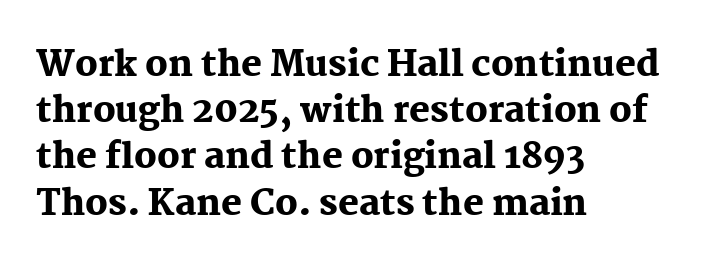
The image shows 35 px heavy serif type, upright; set left-aligned, normal line spacing (1.32x), normal letter spacing, not underlined; medium stroke contrast and a medium x-height.
